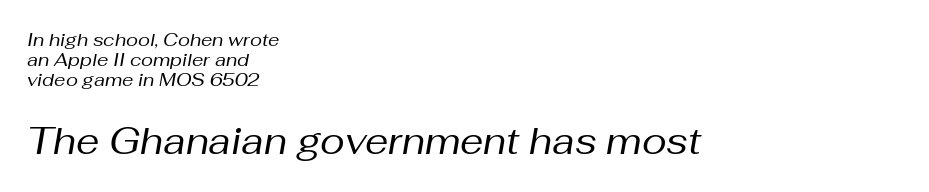
Q: Is the text bold? A: No.
Q: Is the text italic (slanted)? A: Yes, it leans right by about 10 degrees.
Q: Is the text underlined? A: No.
Q: How is the paragraph aligned? A: Left-aligned.
Q: Is the spacing between letters normal or unusually wide? A: Normal.
Q: Is the spacing between lines tight, normal or loose? A: Tight.
Q: Which block of text is set in a larger size, the first (top) or the second (bottom)? A: The second (bottom) one.
Q: Width (condensed, normal, or wide)? A: Normal.
Q: Stroke contrast? A: Medium.
Q: x-height? A: Medium.
Q: Monospaced? A: No.
